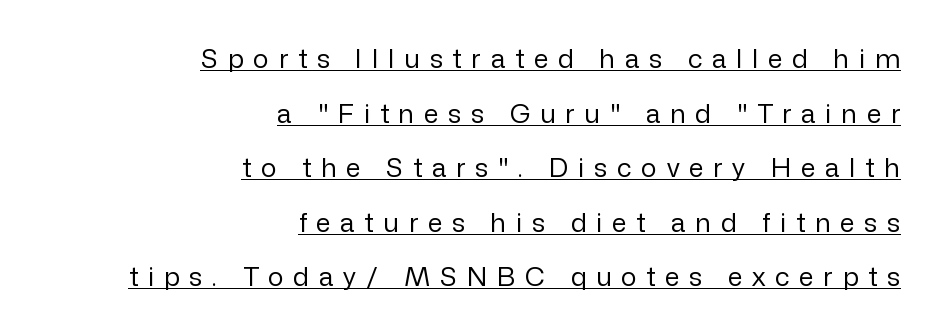
Honestly, the underline is the first thing you notice here. How would I describe the line gaps? Wide and relaxed. Substantial extra tracking has been applied to these lines. The type sits square on the baseline with zero lean.
